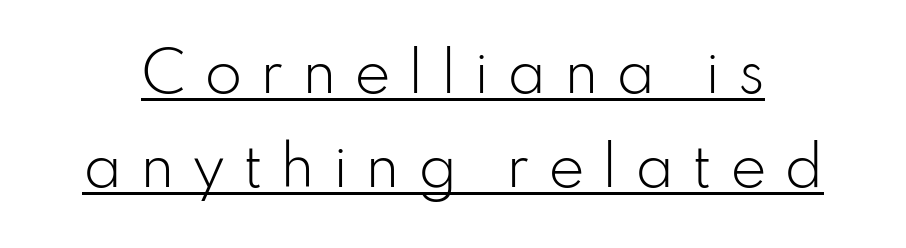
Q: Is the text bold? A: No.
Q: Is the text italic (slanted)? A: No, it is upright.
Q: Is the typeface a serif or a sans-serif typeface? A: Sans-serif.
Q: Is the text underlined? A: Yes.
Q: Is the spacing between letters normal or unusually wide? A: Unusually wide.
Q: Width (condensed, normal, or wide)? A: Normal.
Q: Stroke contrast? A: Low.
Q: x-height? A: Small.
Q: Monospaced? A: No.
